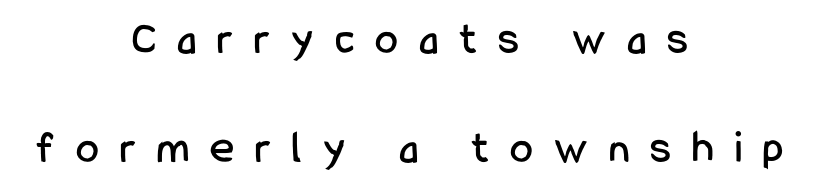
{"serif": "no", "italic": "no", "width": "condensed", "stroke_contrast": "low", "x_height": "medium", "monospaced": "no", "underline": "no", "align": "center", "line_spacing": "loose", "line_spacing_ratio": 2.38, "letter_spacing": "wide", "letter_spacing_em": 0.46, "glyph_px": 46}
